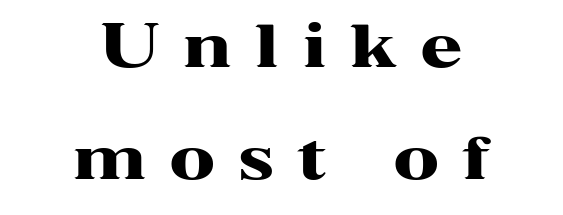
Layout note: lines centered. The lettering stays uniformly vertical, giving the passage a roman look. Display-style spreading of the glyphs; the letterfit is very open. A clean baseline with only descenders dipping below it. The face used here is seriffed, in the tradition of book romans. These words are printed bold, with thick strokes throughout.
